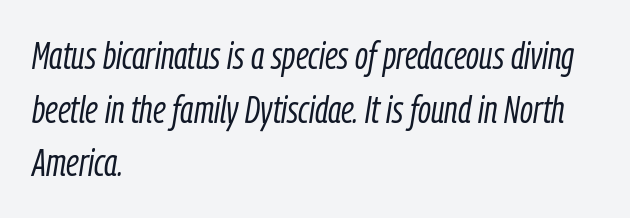
Spacing verdict: proportional, widths tailored to each character. Where is the straight margin? On the left. Nothing heavy about these letters — not bold at all. These lines keep a tight, regular rhythm from letter to letter. If you measured baseline to baseline, you'd find a middling distance. The foot of each line stays bare and open.
